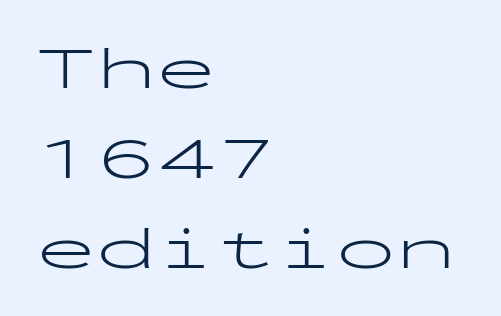
The image shows 60 px light, wide sans-serif type, upright, monospaced; set left-aligned, normal line spacing (1.5x), normal letter spacing, not underlined; low stroke contrast and a medium x-height.
